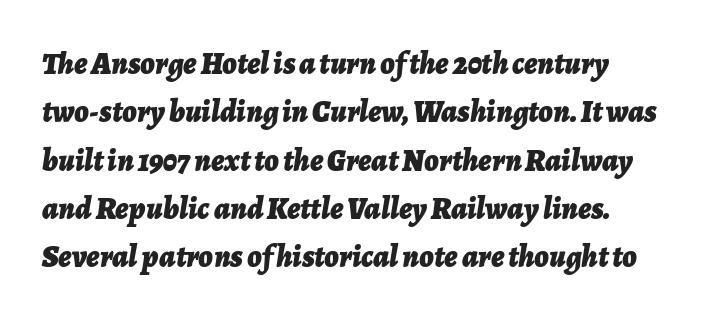
{"italic": "yes", "lean": "right", "slant_degrees": 7, "bold": "yes", "weight": "bold", "width": "normal", "stroke_contrast": "low", "x_height": "medium", "monospaced": "no", "underline": "no", "line_spacing": "normal", "line_spacing_ratio": 1.56, "letter_spacing": "normal", "letter_spacing_em": 0.0, "glyph_px": 31}
